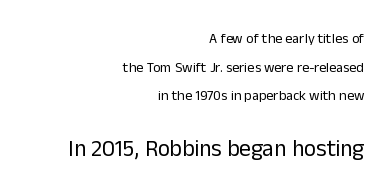
Q: Is the text bold? A: No.
Q: Is the text italic (slanted)? A: No, it is upright.
Q: Is the text underlined? A: No.
Q: How is the paragraph aligned? A: Right-aligned.
Q: Is the spacing between letters normal or unusually wide? A: Normal.
Q: Is the spacing between lines tight, normal or loose? A: Loose.
Q: Which block of text is set in a larger size, the first (top) or the second (bottom)? A: The second (bottom) one.
